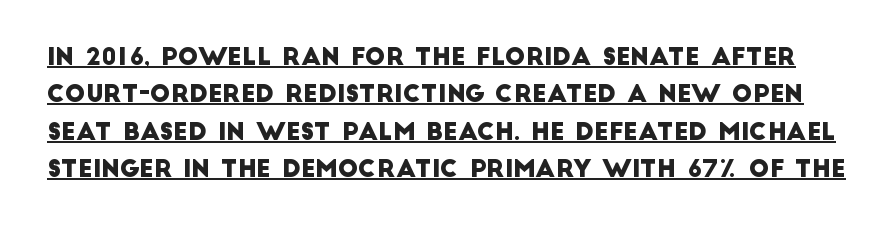
The image shows 24 px text type; set normal line spacing (1.56x), normal letter spacing, underlined.
